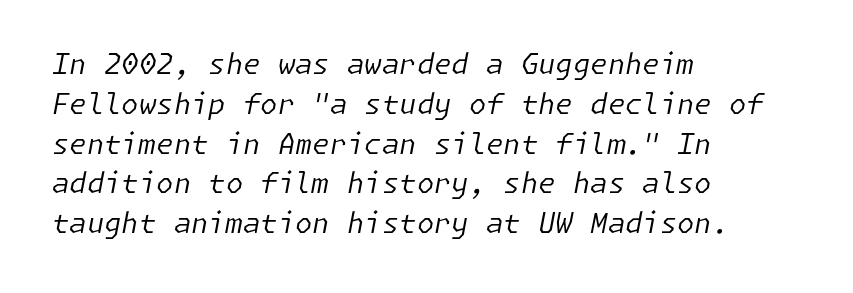
The image shows 28 px regular-weight type, italic (leaning right); set left-aligned, normal line spacing (1.42x), normal letter spacing, not underlined; low stroke contrast and a medium x-height.
